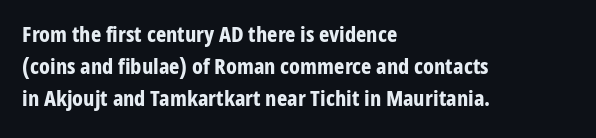
The image shows 22 px bold type, upright; set left-aligned, normal line spacing (1.46x), normal letter spacing, not underlined.
